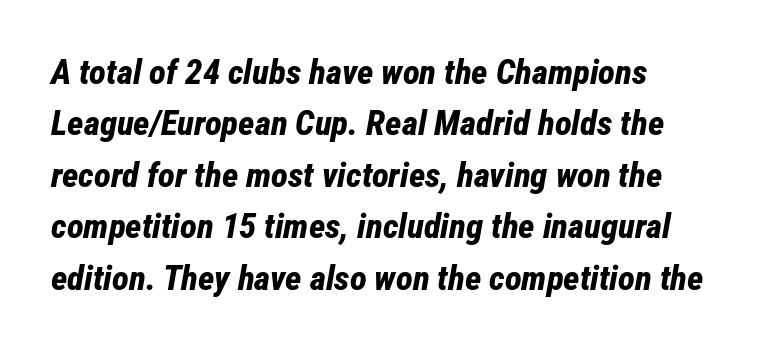
{"italic": "yes", "lean": "right", "slant_degrees": 12, "bold": "yes", "weight": "bold", "width": "condensed", "stroke_contrast": "low", "x_height": "medium", "monospaced": "no", "underline": "no", "line_spacing": "normal", "line_spacing_ratio": 1.47, "letter_spacing": "normal", "letter_spacing_em": 0.0, "glyph_px": 35}
